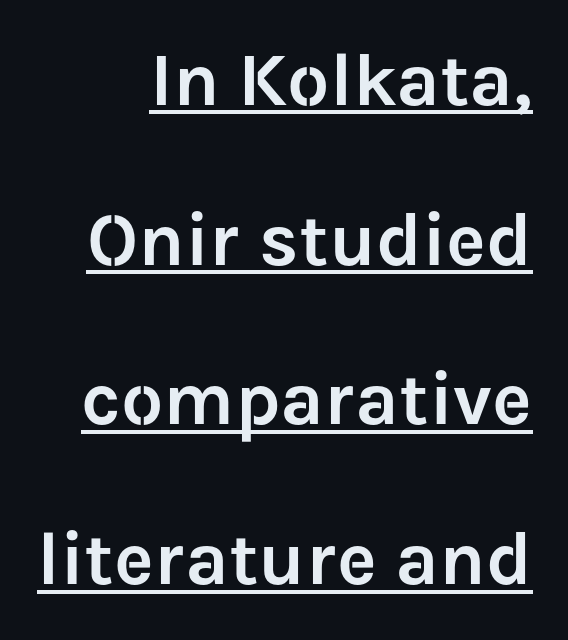
Q: Is the text italic (slanted)? A: No, it is upright.
Q: Is the typeface a serif or a sans-serif typeface? A: Sans-serif.
Q: Is the text underlined? A: Yes.
Q: How is the paragraph aligned? A: Right-aligned.
Q: Is the spacing between letters normal or unusually wide? A: Normal.
Q: Is the spacing between lines tight, normal or loose? A: Loose.
Q: Width (condensed, normal, or wide)? A: Normal.
Q: Stroke contrast? A: Low.
Q: x-height? A: Medium.
Q: Monospaced? A: No.
